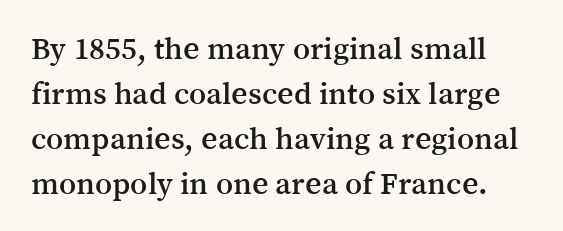
The letters sit at their default tracking, neither squeezed nor spread. It's the straight-up-and-down kind of type. Vertical spacing — default. Check the space under the baseline: it is left empty.
